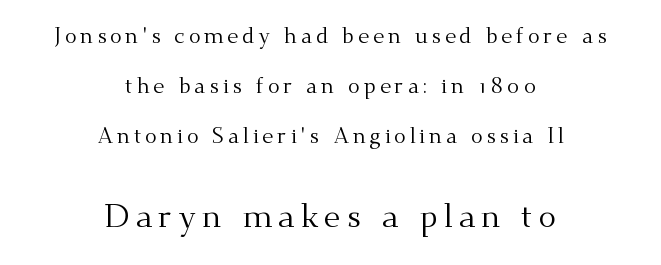
Q: Is the text bold? A: No.
Q: Is the text italic (slanted)? A: No, it is upright.
Q: Is the typeface a serif or a sans-serif typeface? A: Serif.
Q: Is the text underlined? A: No.
Q: How is the paragraph aligned? A: Centered.
Q: Is the spacing between lines tight, normal or loose? A: Loose.
Q: Which block of text is set in a larger size, the first (top) or the second (bottom)? A: The second (bottom) one.
Q: Width (condensed, normal, or wide)? A: Normal.
Q: Stroke contrast? A: Medium.
Q: x-height? A: Small.
Q: Monospaced? A: No.
